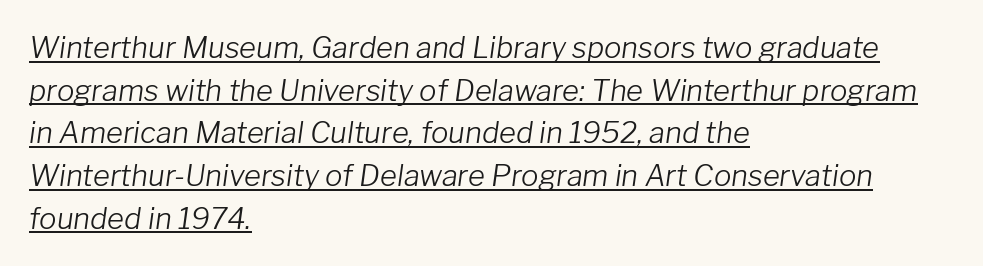
The image shows 29 px light type, italic (leaning right); set left-aligned, normal line spacing (1.47x), normal letter spacing, underlined; low stroke contrast and a medium x-height.
